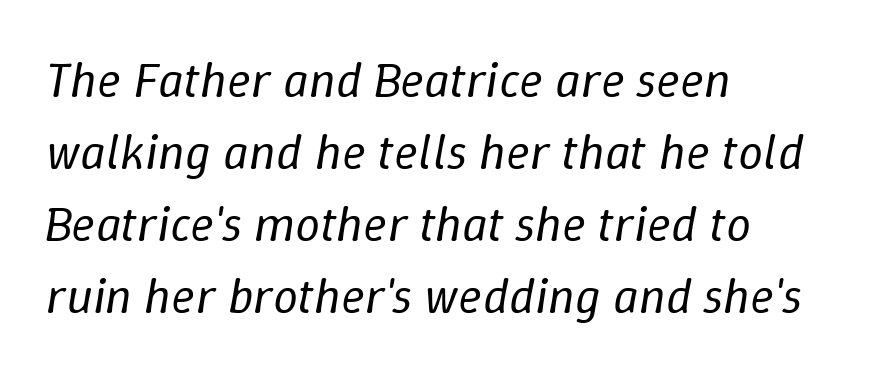
Q: Is the text bold? A: No.
Q: Is the text italic (slanted)? A: Yes, it leans right by about 9 degrees.
Q: Is the text underlined? A: No.
Q: How is the paragraph aligned? A: Left-aligned.
Q: Is the spacing between letters normal or unusually wide? A: Normal.
Q: Is the spacing between lines tight, normal or loose? A: Normal.
Q: Width (condensed, normal, or wide)? A: Normal.
Q: Stroke contrast? A: Low.
Q: x-height? A: Medium.
Q: Monospaced? A: No.
